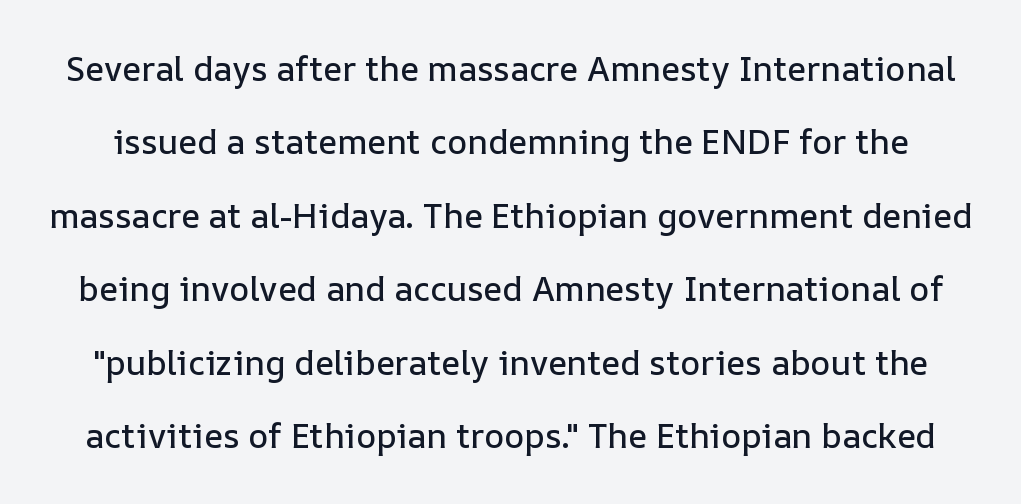
Vertically, the passage feels expansive, rows floating well apart. The letters stand straight up with perfectly vertical stems. Honestly, the letter spacing is just normal — you wouldn't notice it. A typesetter would call this proportional, since set widths differ per character. Rule under the text: the space is simply empty.
